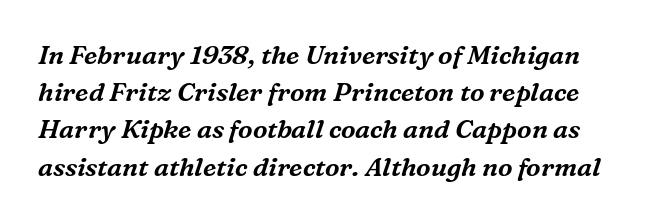
Q: Is the text italic (slanted)? A: Yes, it leans right by about 16 degrees.
Q: Is the text underlined? A: No.
Q: Is the spacing between letters normal or unusually wide? A: Normal.
Q: Is the spacing between lines tight, normal or loose? A: Normal.
